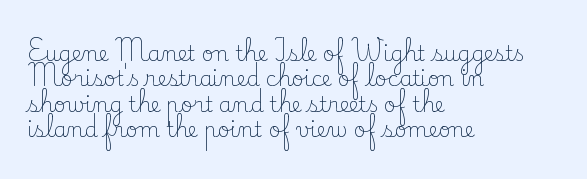
A bare baseline throughout the passage. Line beginnings align vertically; line endings do not. This sample uses plain, unmodified letter spacing. Posture: straight, roman, zero tilt. Is this a heavy cut? Hardly; it is regular or lighter.
